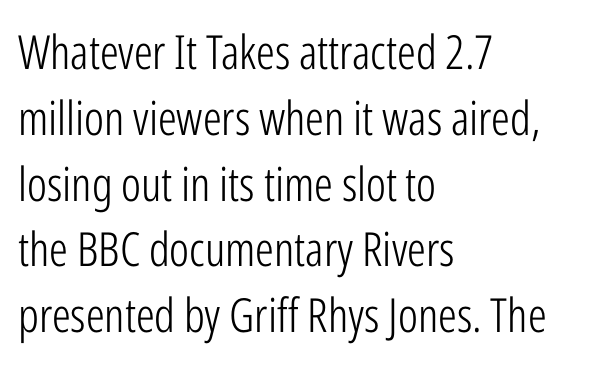
The image shows 47 px light, condensed sans-serif type, upright; set left-aligned, normal line spacing (1.4x), normal letter spacing, not underlined; low stroke contrast and a medium x-height.
